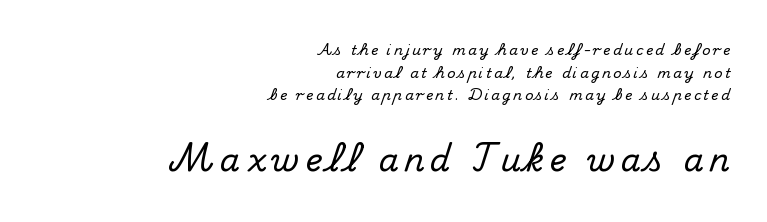
Is the block centered? No — it sits flush against the right margin. Check the space under the baseline: it is left empty. Horizontal bands of white between lines are of average thickness. Note the varied advance widths — an 'i' is clearly narrower than an 'm'.
